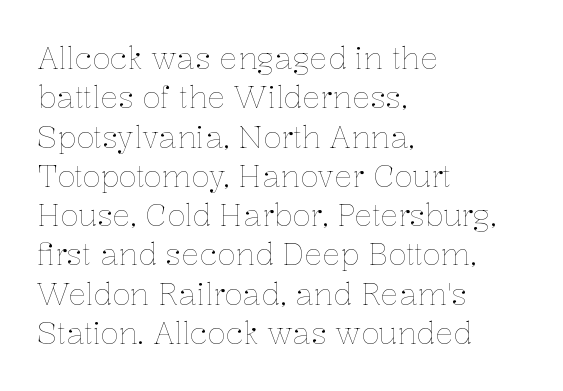
Q: Is the text bold? A: No.
Q: Is the text italic (slanted)? A: No, it is upright.
Q: Is the text underlined? A: No.
Q: How is the paragraph aligned? A: Left-aligned.
Q: Is the spacing between letters normal or unusually wide? A: Normal.
Q: Is the spacing between lines tight, normal or loose? A: Normal.
Q: Width (condensed, normal, or wide)? A: Normal.
Q: Stroke contrast? A: Low.
Q: x-height? A: Medium.
Q: Monospaced? A: No.
